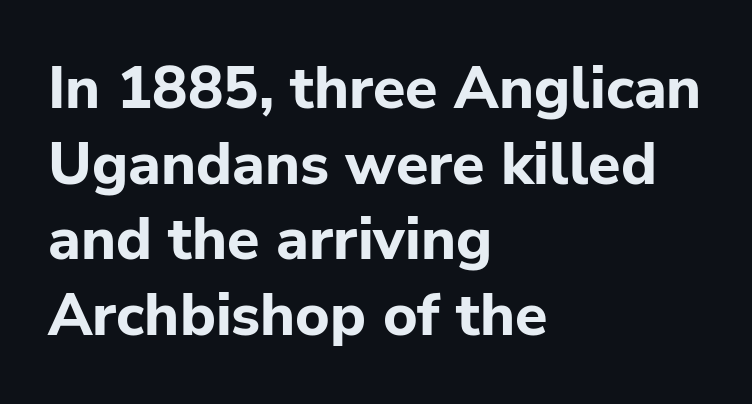
{"serif": "no", "italic": "no", "bold": "yes", "weight": "bold", "width": "normal", "stroke_contrast": "low", "x_height": "medium", "monospaced": "no", "underline": "no", "align": "left", "line_spacing": "normal", "line_spacing_ratio": 1.28, "letter_spacing": "normal", "letter_spacing_em": 0.0, "glyph_px": 59}
